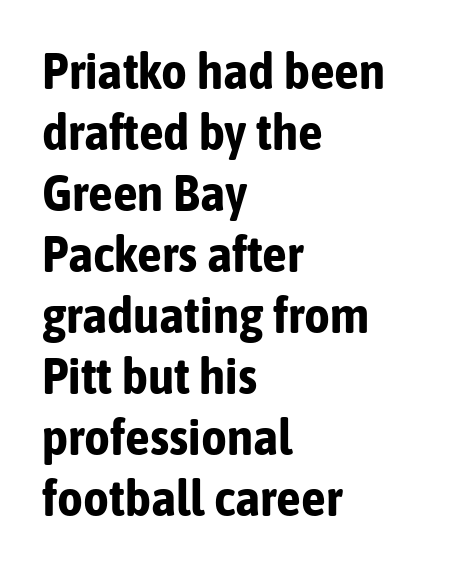
The line texture is even and compact thanks to regular tracking. Regarding serifs, this sample does without them. You can tell it's not italic because the verticals are truly vertical. Stroke thickness is high; the sample reads as a true bold. Do the characters align in a grid? No, the font is proportional.
